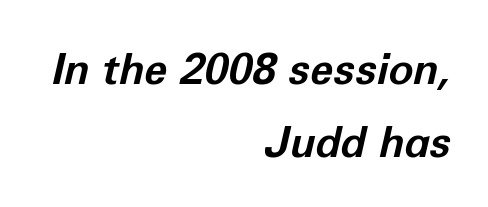
The image shows 42 px bold type, italic (leaning right); set right-aligned, line spacing 1.73x, normal letter spacing, not underlined; low stroke contrast and a medium x-height.
